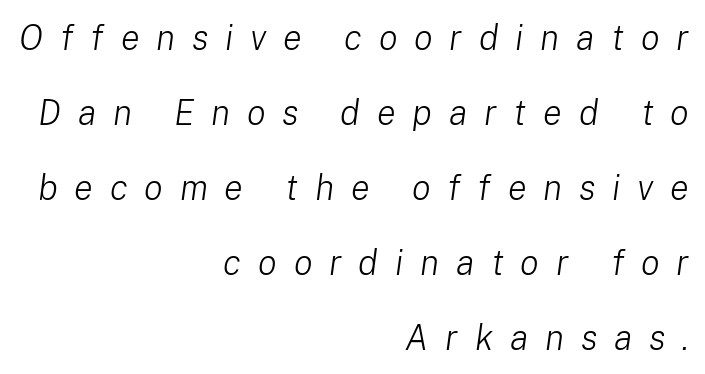
Q: Is the text bold? A: No.
Q: Is the text italic (slanted)? A: Yes, it leans right by about 8 degrees.
Q: Is the text underlined? A: No.
Q: How is the paragraph aligned? A: Right-aligned.
Q: Is the spacing between letters normal or unusually wide? A: Unusually wide.
Q: Is the spacing between lines tight, normal or loose? A: Loose.
Q: Width (condensed, normal, or wide)? A: Normal.
Q: Stroke contrast? A: Low.
Q: x-height? A: Medium.
Q: Monospaced? A: No.
